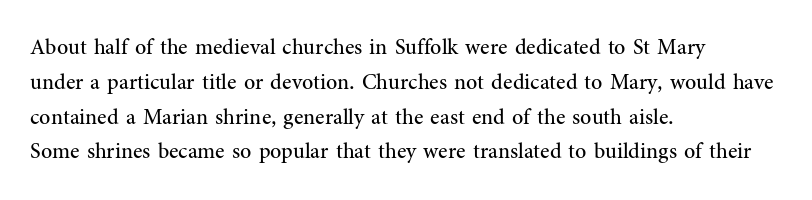
All the whitespace from short lines collects on the right. No extra tracking has been applied to these lines. Characters remain perfectly vertical along every line. The space beneath each line is pristine and unruled. Vertical stems look standard width or narrower in stroke.
